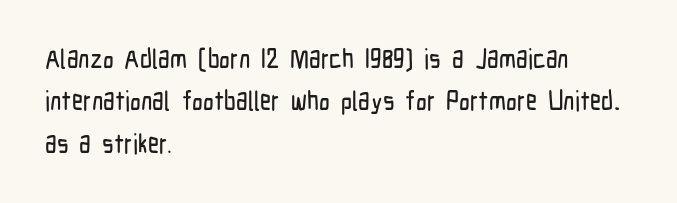
The image shows 27 px text type, upright; set left-aligned, normal line spacing (1.57x), normal letter spacing, not underlined.
